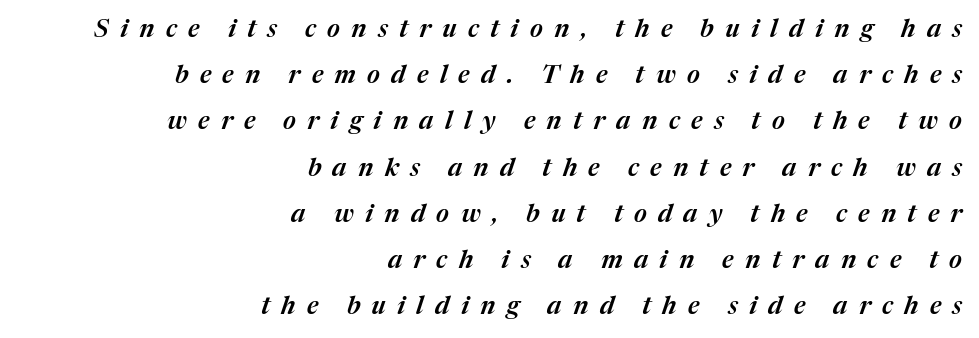
{"italic": "yes", "lean": "right", "slant_degrees": 17, "underline": "no", "align": "right", "line_spacing_ratio": 1.85, "letter_spacing": "wide", "letter_spacing_em": 0.45, "glyph_px": 25}
